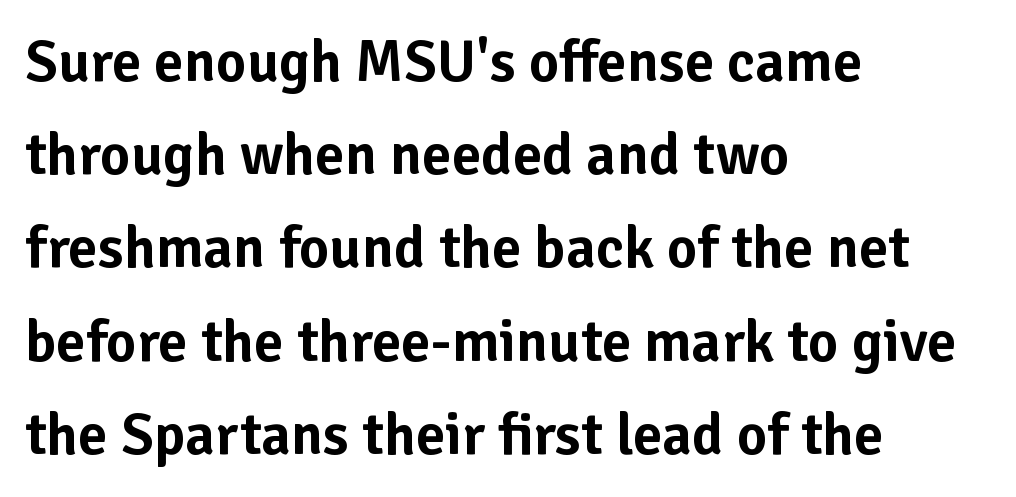
{"serif": "no", "italic": "no", "width": "normal", "stroke_contrast": "low", "x_height": "medium", "monospaced": "no", "underline": "no", "align": "left", "line_spacing": "normal", "line_spacing_ratio": 1.58, "letter_spacing": "normal", "letter_spacing_em": 0.0, "glyph_px": 59}
